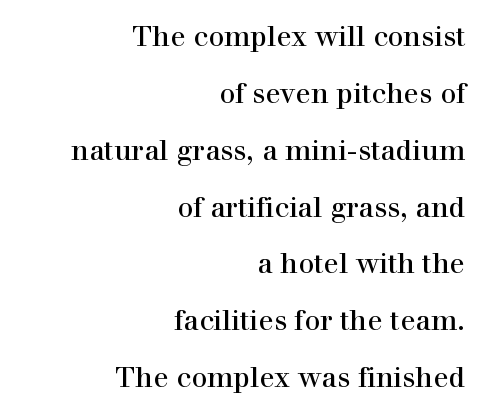
{"serif": "yes", "italic": "no", "width": "normal", "x_height": "medium", "monospaced": "no", "underline": "no", "align": "right", "line_spacing": "loose", "line_spacing_ratio": 2.03, "letter_spacing": "normal", "letter_spacing_em": 0.0, "glyph_px": 28}
